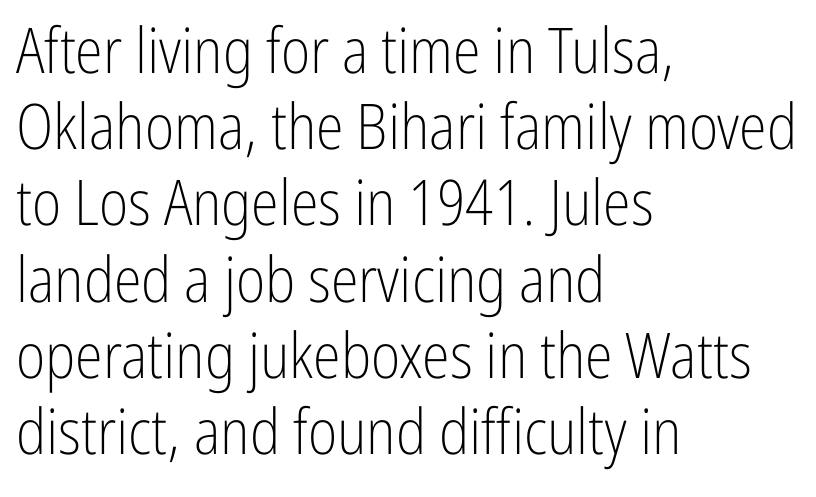
{"serif": "no", "italic": "no", "bold": "no", "weight": "light", "width": "condensed", "stroke_contrast": "low", "x_height": "medium", "monospaced": "no", "underline": "no", "align": "left", "line_spacing_ratio": 1.21, "letter_spacing": "normal", "letter_spacing_em": 0.0, "glyph_px": 63}
